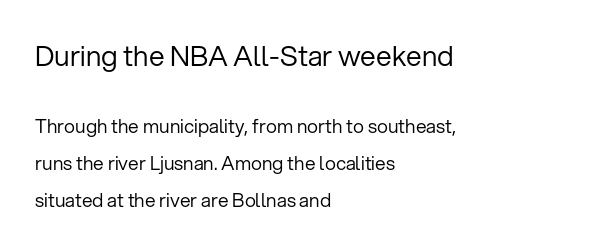
The image shows 28 px regular-weight sans-serif type, upright; set left-aligned, loose line spacing (1.95x), normal letter spacing, not underlined; the first (top) block is 1.47x larger; low stroke contrast and a medium x-height.
